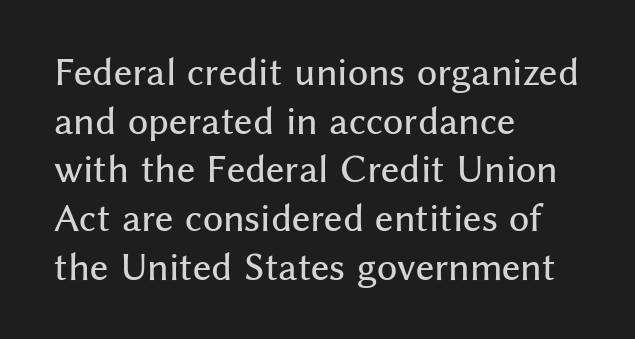
{"serif": "no", "italic": "no", "width": "normal", "stroke_contrast": "medium", "x_height": "medium", "monospaced": "no", "underline": "no", "align": "left", "line_spacing": "normal", "line_spacing_ratio": 1.39, "letter_spacing": "normal", "letter_spacing_em": 0.0, "glyph_px": 35}
